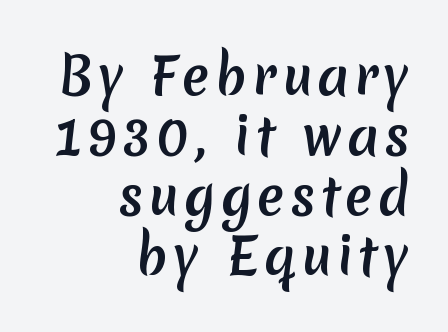
Q: Is the text bold? A: Yes.
Q: Is the typeface a serif or a sans-serif typeface? A: Sans-serif.
Q: Is the text underlined? A: No.
Q: How is the paragraph aligned? A: Right-aligned.
Q: Width (condensed, normal, or wide)? A: Normal.
Q: Stroke contrast? A: Low.
Q: x-height? A: Medium.
Q: Monospaced? A: No.
